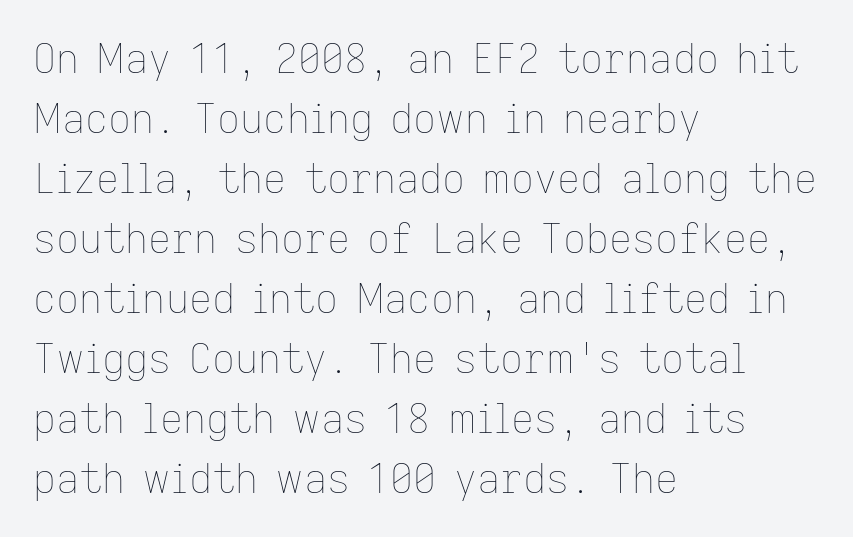
Q: Is the text bold? A: No.
Q: Is the text italic (slanted)? A: No, it is upright.
Q: Is the text underlined? A: No.
Q: How is the paragraph aligned? A: Left-aligned.
Q: Is the spacing between letters normal or unusually wide? A: Normal.
Q: Is the spacing between lines tight, normal or loose? A: Normal.
Q: Width (condensed, normal, or wide)? A: Normal.
Q: Stroke contrast? A: Low.
Q: x-height? A: Medium.
Q: Monospaced? A: No.
